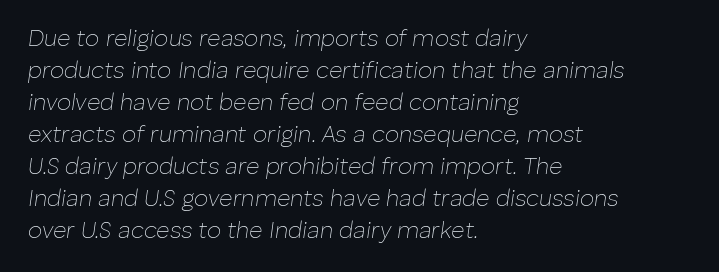
The image shows 23 px text type, italic (leaning right); set left-aligned, normal line spacing (1.39x), normal letter spacing, not underlined.
